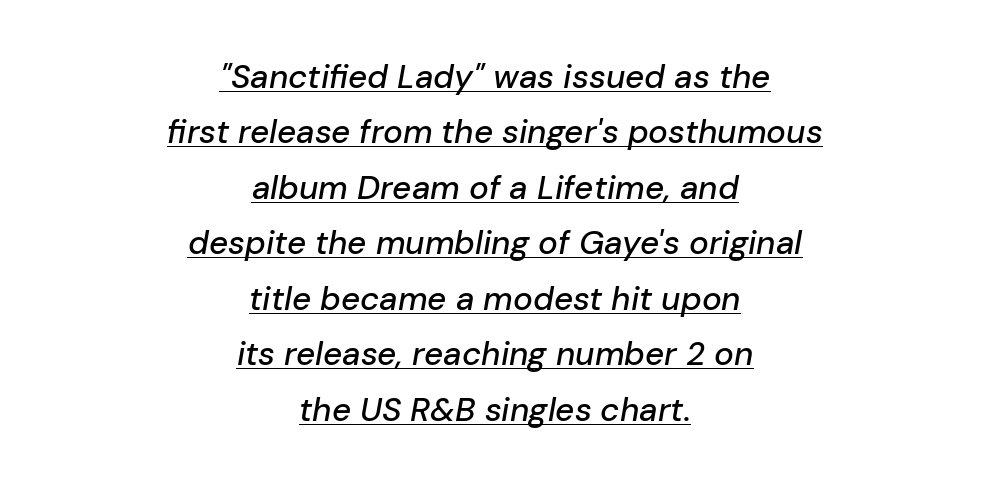
This is underlined copy, the kind a proofreader might mark for attention. Where is the straight margin? There isn't one; the lines are centered. This sample has the flowing, uneven cadence of proportional lettering. Caption: standard tracking, unaltered. Would a proofreader flag this as italicized? Yes.
